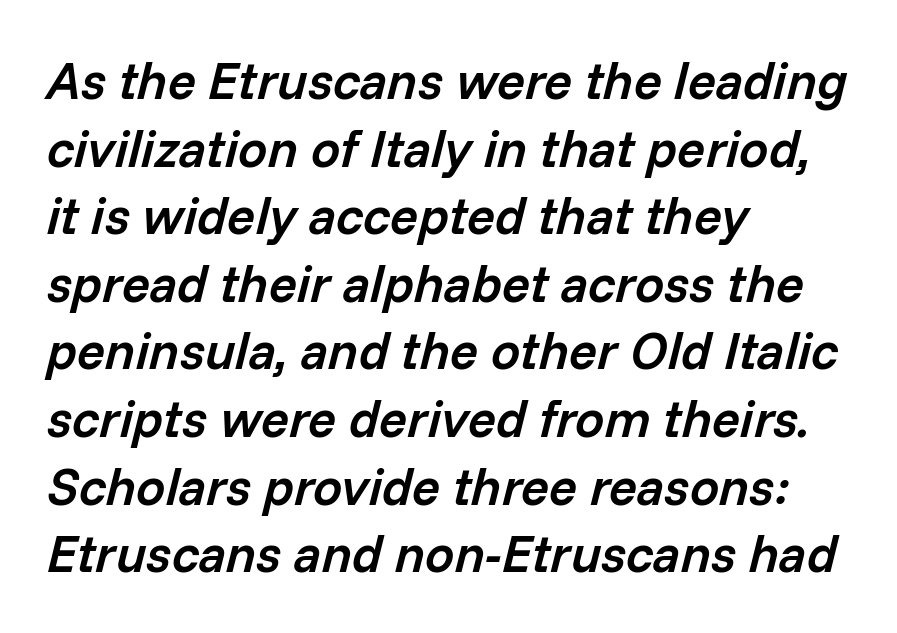
The image shows 52 px semibold type, italic (leaning right); set left-aligned, normal line spacing (1.3x), normal letter spacing, not underlined; low stroke contrast and a medium x-height.
